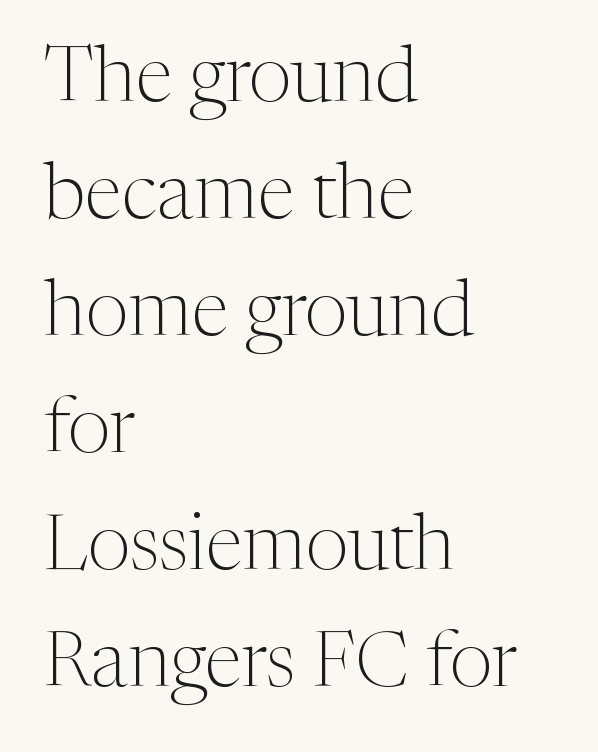
The letters sit at their default tracking, neither squeezed nor spread. The font is comparable to plain body text, perhaps lighter. Just letters on the line, the space beneath them empty. Every stem runs plumb, perpendicular to the baseline. Font category for this specimen: serif. If you drew a ruler down the left edge, every line would touch it.
